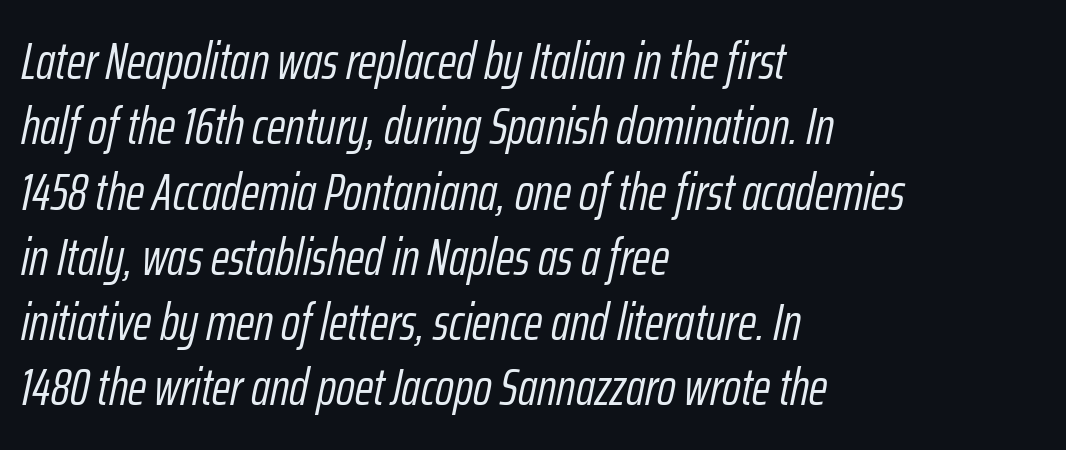
The gap between lines stays unmarked. The line texture is even and compact thanks to regular tracking. Italic? Definitely — the glyphs are oblique. The compositor pushed each line to the left boundary. Each letter keeps its own natural width here, so spacing adapts to shape. Line spacing here is normal.
